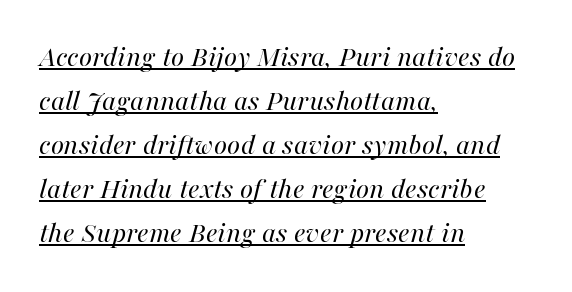
The image shows 30 px regular-weight type, italic (leaning right); set left-aligned, normal line spacing (1.47x), normal letter spacing, underlined; high stroke contrast and a medium x-height.
